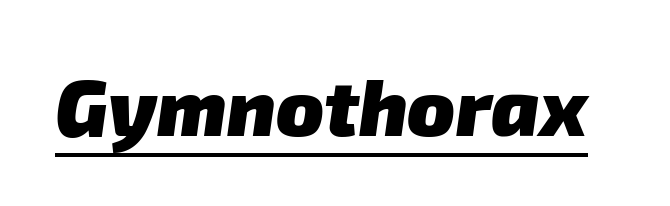
{"serif": "no", "bold": "yes", "weight": "heavy", "width": "normal", "stroke_contrast": "low", "x_height": "medium", "monospaced": "no", "underline": "yes", "letter_spacing": "normal", "letter_spacing_em": 0.0, "glyph_px": 79}
